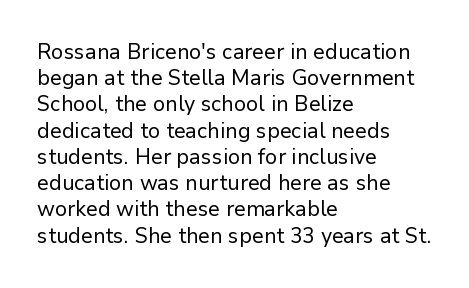
{"italic": "no", "bold": "no", "underline": "no", "align": "left", "line_spacing": "normal", "line_spacing_ratio": 1.25, "letter_spacing": "normal", "letter_spacing_em": 0.0, "glyph_px": 21}
